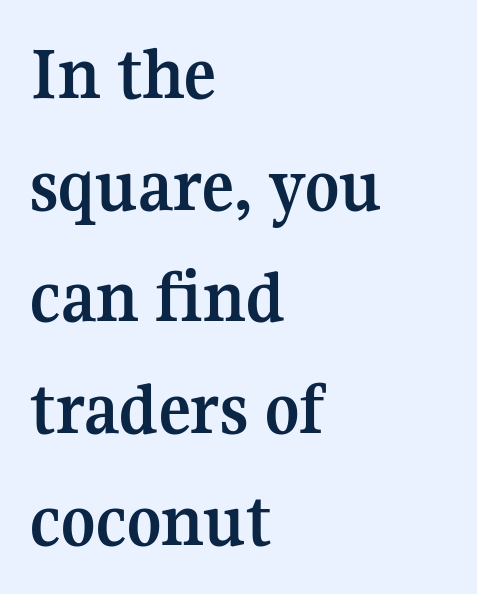
The passage shown is typed in a proportional face where columns would drift. What's the leading like? Ordinary, nothing unusual. The text block is weighted toward the left margin, trailing off unevenly rightward. Default kerning and tracking; the words read as compact shapes. In terms of posture, this sample is upright. Bold? Absolutely — the strokes are thick and heavy.
